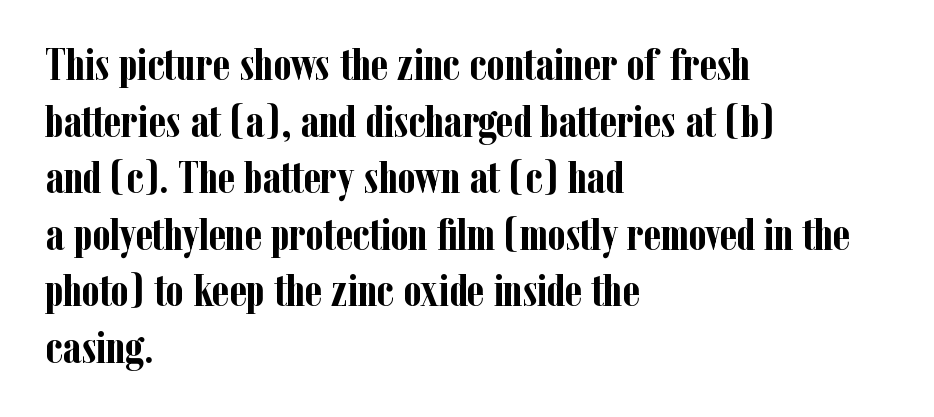
The image shows 46 px semibold, condensed serif type, upright; set left-aligned, line spacing 1.23x, normal letter spacing, not underlined; low stroke contrast and a medium x-height.
